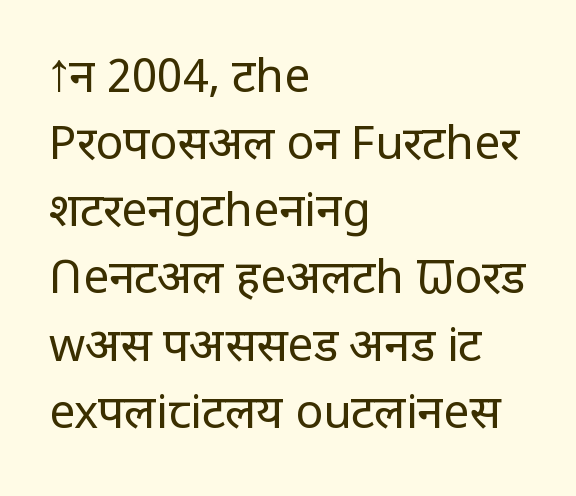
Q: Is the text bold? A: No.
Q: Is the text italic (slanted)? A: No, it is upright.
Q: Is the typeface a serif or a sans-serif typeface? A: Sans-serif.
Q: Is the text underlined? A: No.
Q: How is the paragraph aligned? A: Left-aligned.
Q: Is the spacing between letters normal or unusually wide? A: Normal.
Q: Is the spacing between lines tight, normal or loose? A: Normal.
Q: Width (condensed, normal, or wide)? A: Normal.
Q: Stroke contrast? A: Low.
Q: x-height? A: Large.
Q: Monospaced? A: No.
